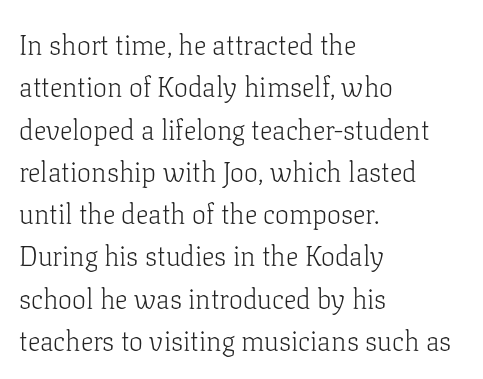
{"serif": "yes", "italic": "no", "bold": "no", "weight": "light", "width": "normal", "stroke_contrast": "low", "x_height": "medium", "monospaced": "no", "underline": "no", "align": "left", "line_spacing": "normal", "line_spacing_ratio": 1.51, "letter_spacing": "normal", "letter_spacing_em": 0.0, "glyph_px": 28}
